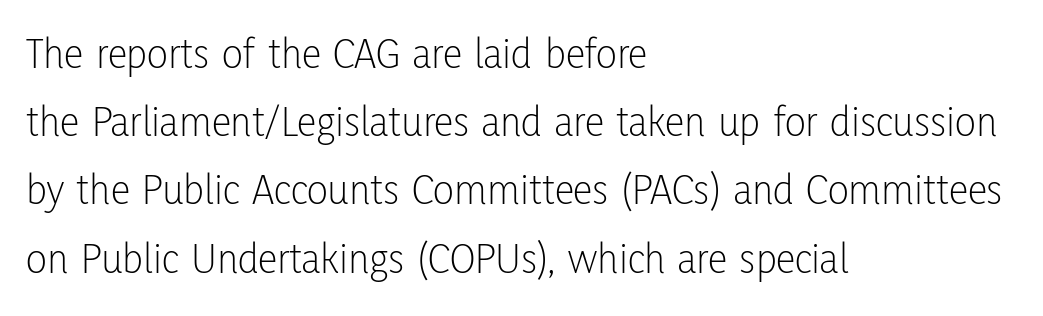
Q: Is the text bold? A: No.
Q: Is the text italic (slanted)? A: No, it is upright.
Q: Is the typeface a serif or a sans-serif typeface? A: Sans-serif.
Q: Is the text underlined? A: No.
Q: How is the paragraph aligned? A: Left-aligned.
Q: Is the spacing between letters normal or unusually wide? A: Normal.
Q: Is the spacing between lines tight, normal or loose? A: Normal.
Q: Width (condensed, normal, or wide)? A: Condensed.
Q: Stroke contrast? A: Low.
Q: x-height? A: Medium.
Q: Monospaced? A: No.
